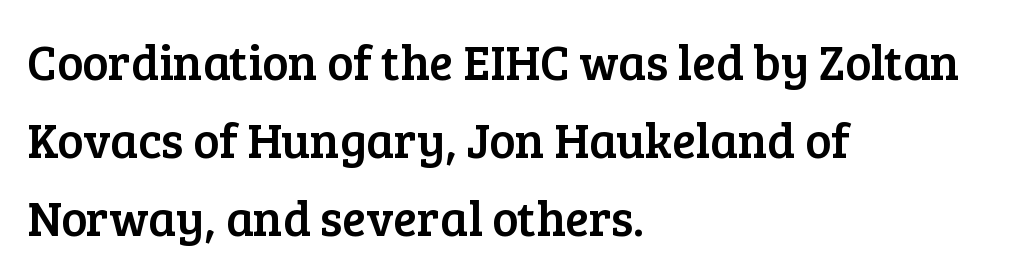
This sample uses a serif face. The rendering uses a moderate line-height, typical for paragraphs. Layout note: lines flush left. A typesetter would call this proportional, since set widths differ per character. No italicization has been applied; the sample stays upright.
